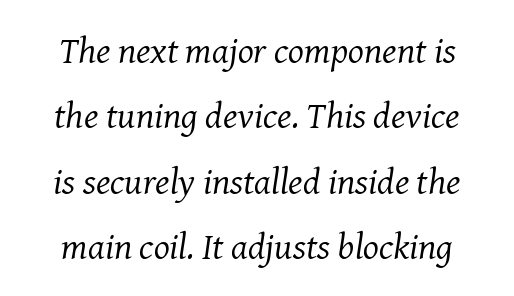
Italic: yes, the glyphs are oblique. Where is the straight margin? There isn't one; the lines are centered. Counters stay open thanks to moderate or lighter strokes. Short note: letters normally spaced. Note the varied advance widths — an 'i' is clearly narrower than an 'm'. Serif or sans? Serif — the stroke terminals have little feet.
